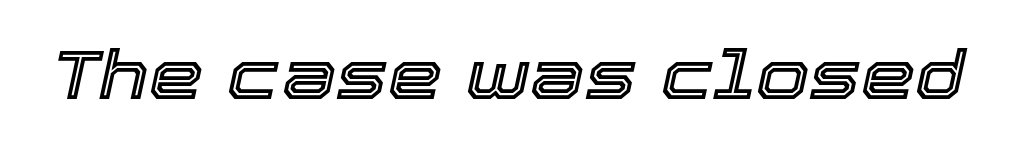
{"italic": "yes", "lean": "right", "slant_degrees": 12, "width": "normal", "x_height": "medium", "monospaced": "no", "underline": "no", "letter_spacing": "normal", "letter_spacing_em": 0.0, "glyph_px": 69}
